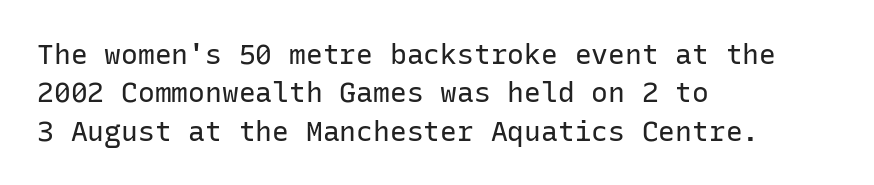
The image shows 28 px regular-weight sans-serif type, upright, monospaced; set left-aligned, normal line spacing (1.37x), normal letter spacing, not underlined; low stroke contrast and a medium x-height.
